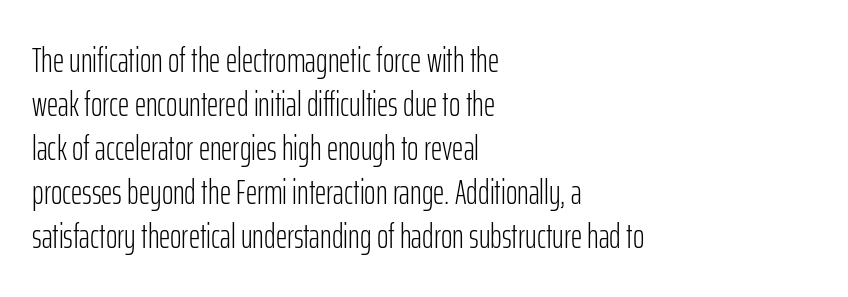
Q: Is the text bold? A: No.
Q: Is the text italic (slanted)? A: No, it is upright.
Q: Is the typeface a serif or a sans-serif typeface? A: Sans-serif.
Q: Is the text underlined? A: No.
Q: How is the paragraph aligned? A: Left-aligned.
Q: Is the spacing between letters normal or unusually wide? A: Normal.
Q: Is the spacing between lines tight, normal or loose? A: Normal.
Q: Width (condensed, normal, or wide)? A: Condensed.
Q: Stroke contrast? A: Low.
Q: x-height? A: Medium.
Q: Monospaced? A: No.
